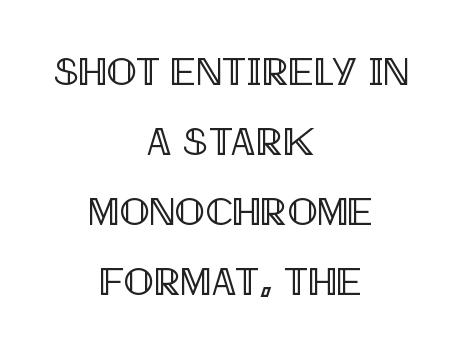
{"italic": "no", "width": "condensed", "x_height": "large", "monospaced": "no", "underline": "no", "align": "center", "line_spacing_ratio": 1.75, "letter_spacing": "normal", "letter_spacing_em": 0.0, "glyph_px": 40}
